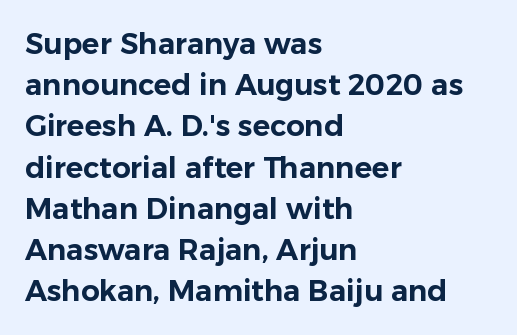
In terms of letterspacing, this is plain default setting. Each line starts at the same left margin while the right side varies. Nope, no serifs anywhere on these letters. The block of text has a typical density, with ordinary space between rows.
